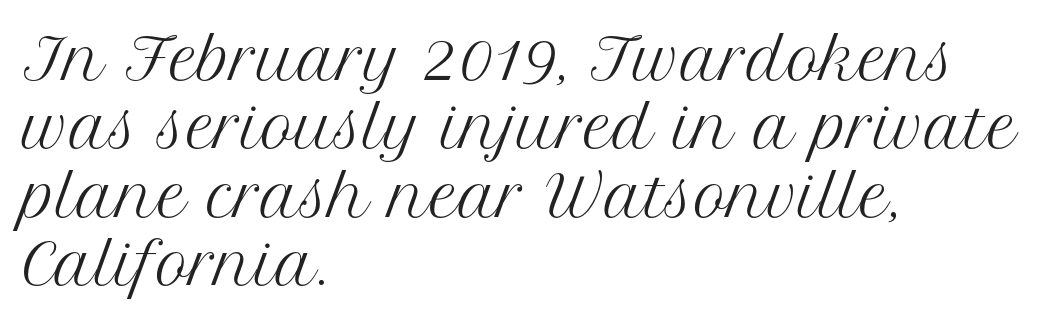
Q: Is the text bold? A: No.
Q: Is the text italic (slanted)? A: Yes.
Q: Is the typeface a serif or a sans-serif typeface? A: Serif.
Q: Is the text underlined? A: No.
Q: How is the paragraph aligned? A: Left-aligned.
Q: Is the spacing between letters normal or unusually wide? A: Normal.
Q: Width (condensed, normal, or wide)? A: Normal.
Q: Stroke contrast? A: Medium.
Q: x-height? A: Medium.
Q: Monospaced? A: No.
